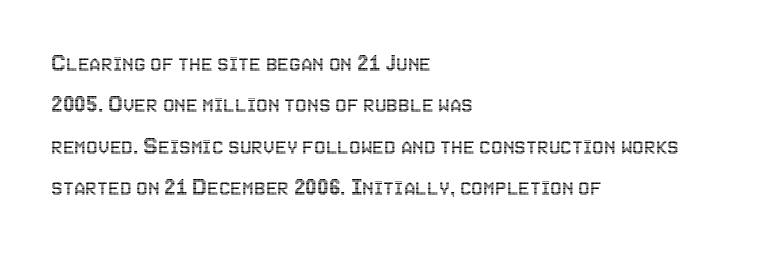
Honestly, there is no underline to notice here at all. Nothing unusual about the tracking: characters are spaced as the font intends. These lines stack with their left ends in a neat column. Posture: vertical. Normally led — the rows are evenly, conventionally spaced.
